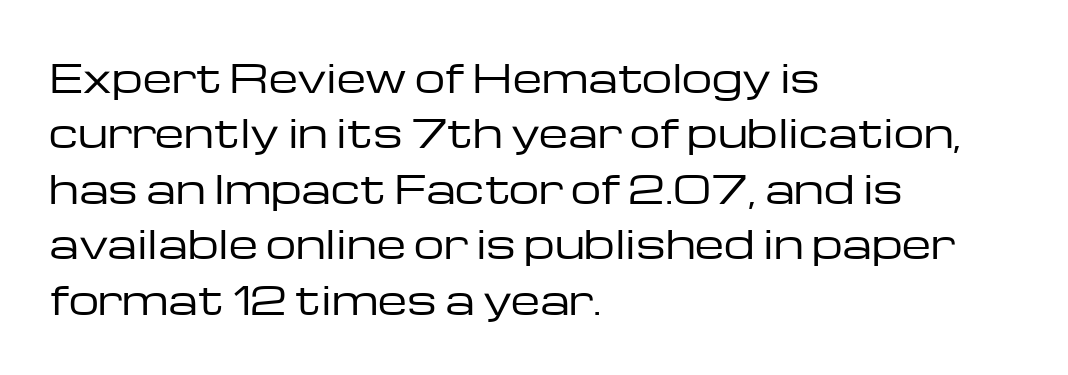
Q: Is the text bold? A: No.
Q: Is the text italic (slanted)? A: No, it is upright.
Q: Is the typeface a serif or a sans-serif typeface? A: Sans-serif.
Q: Is the text underlined? A: No.
Q: How is the paragraph aligned? A: Left-aligned.
Q: Is the spacing between letters normal or unusually wide? A: Normal.
Q: Is the spacing between lines tight, normal or loose? A: Normal.
Q: Width (condensed, normal, or wide)? A: Wide.
Q: Stroke contrast? A: Low.
Q: x-height? A: Medium.
Q: Monospaced? A: No.
